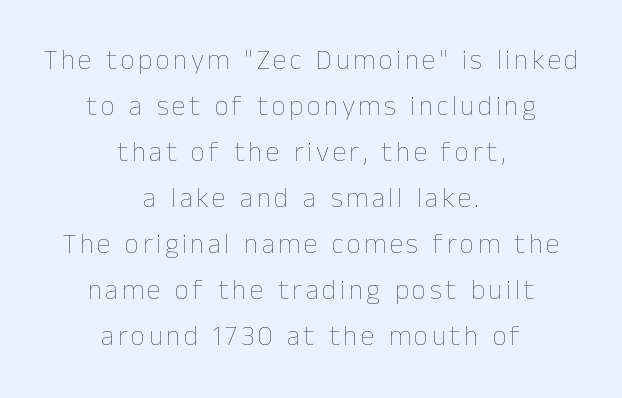
Q: Is the text bold? A: No.
Q: Is the text italic (slanted)? A: No, it is upright.
Q: Is the text underlined? A: No.
Q: How is the paragraph aligned? A: Centered.
Q: Is the spacing between lines tight, normal or loose? A: Normal.
Q: Width (condensed, normal, or wide)? A: Normal.
Q: Stroke contrast? A: Low.
Q: x-height? A: Medium.
Q: Monospaced? A: No.
